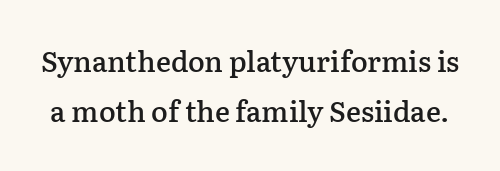
Character widths vary here, with narrow letters taking less room than wide ones. Letters rest on an invisible, unmarked baseline. Italic: no, the glyphs are upright roman. Nothing unusual about the tracking: characters are spaced as the font intends. As a designer I'd log this as weight 600, semibold. The characters display serif detailing at their extremities.
